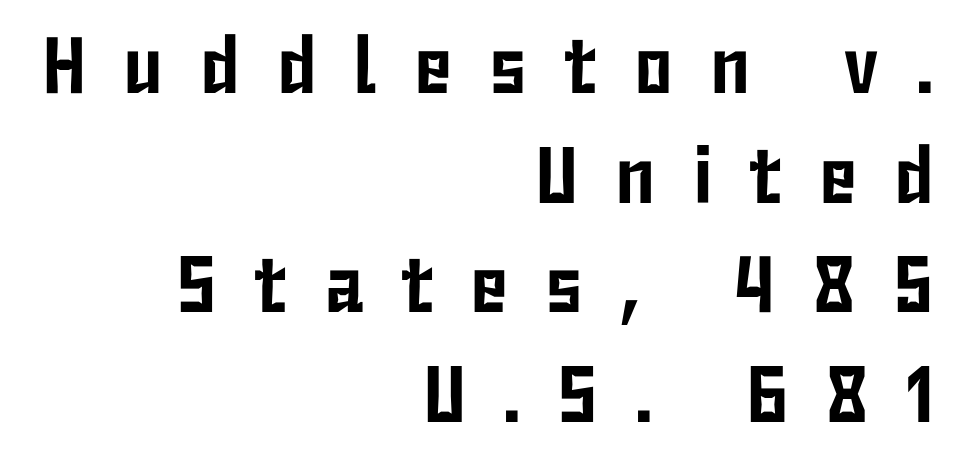
Q: Is the text italic (slanted)? A: No, it is upright.
Q: Is the typeface a serif or a sans-serif typeface? A: Sans-serif.
Q: Is the text underlined? A: No.
Q: How is the paragraph aligned? A: Right-aligned.
Q: Is the spacing between letters normal or unusually wide? A: Unusually wide.
Q: Is the spacing between lines tight, normal or loose? A: Normal.
Q: Width (condensed, normal, or wide)? A: Condensed.
Q: Stroke contrast? A: Low.
Q: x-height? A: Medium.
Q: Monospaced? A: No.
